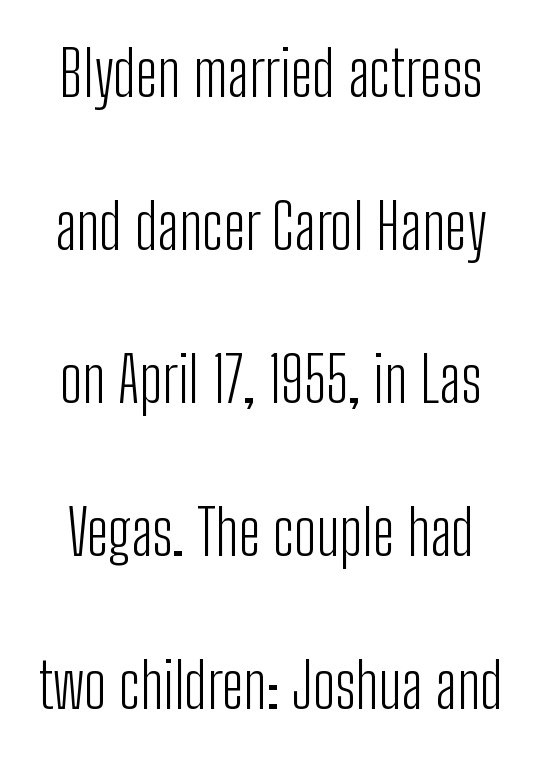
The image shows 63 px light, condensed sans-serif type, upright; set loose line spacing (2.43x), normal letter spacing, not underlined; low stroke contrast and a medium x-height.
